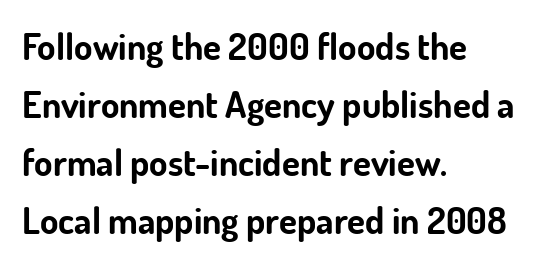
Q: Is the text bold? A: Yes.
Q: Is the text italic (slanted)? A: No, it is upright.
Q: Is the typeface a serif or a sans-serif typeface? A: Sans-serif.
Q: Is the text underlined? A: No.
Q: How is the paragraph aligned? A: Left-aligned.
Q: Is the spacing between letters normal or unusually wide? A: Normal.
Q: Is the spacing between lines tight, normal or loose? A: Normal.
Q: Width (condensed, normal, or wide)? A: Normal.
Q: Stroke contrast? A: Low.
Q: x-height? A: Small.
Q: Monospaced? A: No.
